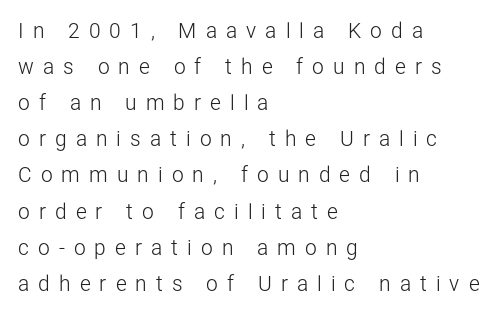
The image shows 21 px text type, upright; set left-aligned, line spacing 1.72x, unusually wide letter spacing (+0.43 em), not underlined.
